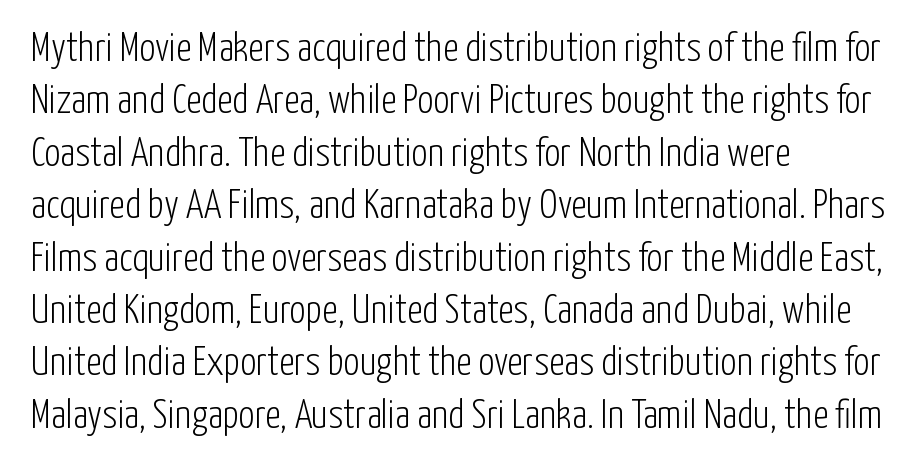
Q: Is the text bold? A: No.
Q: Is the text italic (slanted)? A: No, it is upright.
Q: Is the typeface a serif or a sans-serif typeface? A: Sans-serif.
Q: Is the text underlined? A: No.
Q: How is the paragraph aligned? A: Left-aligned.
Q: Is the spacing between letters normal or unusually wide? A: Normal.
Q: Is the spacing between lines tight, normal or loose? A: Normal.
Q: Width (condensed, normal, or wide)? A: Condensed.
Q: Stroke contrast? A: Low.
Q: x-height? A: Medium.
Q: Monospaced? A: No.
